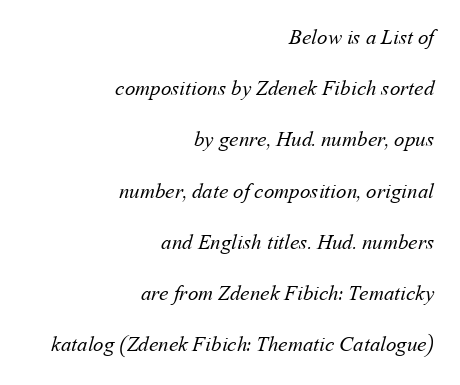
If you drew a ruler down the right edge, every line would touch it. Only glyphs here, with clear space below each row. Summary of weight: not heavy and not bold. The horizontal fit of the characters is conventional and even.
